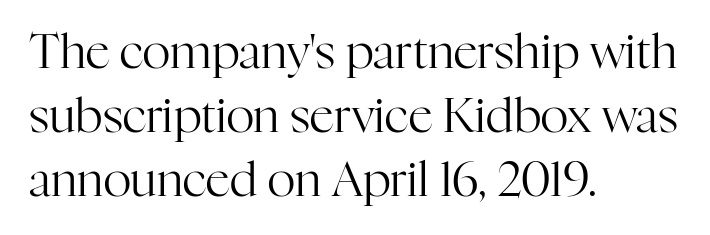
Q: Is the text bold? A: No.
Q: Is the text italic (slanted)? A: No, it is upright.
Q: Is the typeface a serif or a sans-serif typeface? A: Serif.
Q: Is the text underlined? A: No.
Q: How is the paragraph aligned? A: Left-aligned.
Q: Is the spacing between letters normal or unusually wide? A: Normal.
Q: Is the spacing between lines tight, normal or loose? A: Normal.
Q: Width (condensed, normal, or wide)? A: Normal.
Q: Stroke contrast? A: High.
Q: x-height? A: Medium.
Q: Monospaced? A: No.
